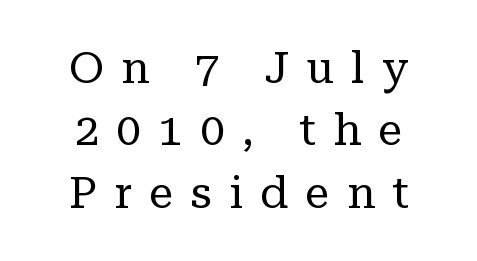
Q: Is the text bold? A: No.
Q: Is the text italic (slanted)? A: No, it is upright.
Q: Is the typeface a serif or a sans-serif typeface? A: Serif.
Q: Is the text underlined? A: No.
Q: Is the spacing between letters normal or unusually wide? A: Unusually wide.
Q: Is the spacing between lines tight, normal or loose? A: Normal.
Q: Width (condensed, normal, or wide)? A: Normal.
Q: Stroke contrast? A: Low.
Q: x-height? A: Medium.
Q: Monospaced? A: No.
